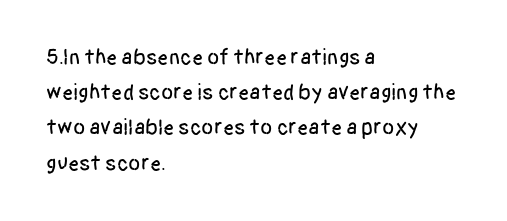
The image shows 22 px text type, upright; set left-aligned, normal line spacing (1.6x), normal letter spacing, not underlined.
